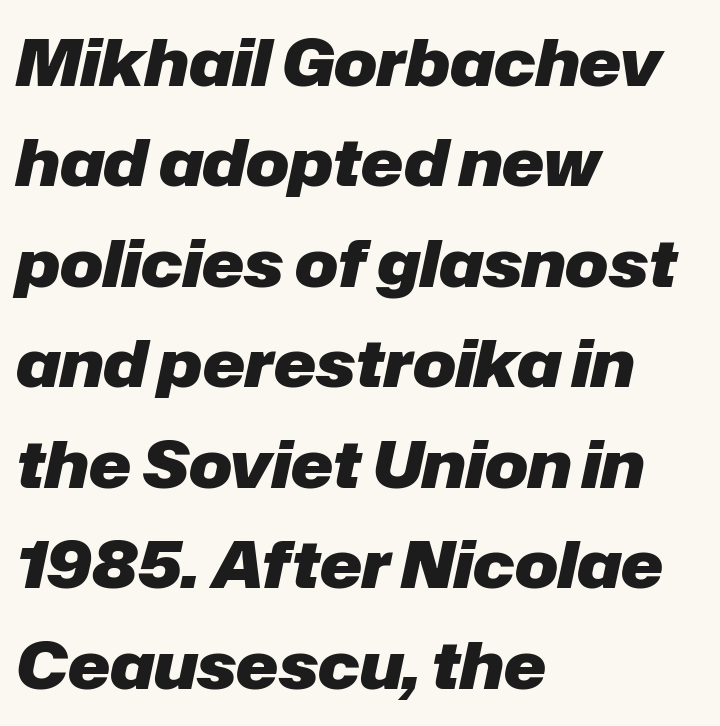
Q: Is the text bold? A: Yes.
Q: Is the text italic (slanted)? A: Yes, it leans right by about 12 degrees.
Q: Is the text underlined? A: No.
Q: How is the paragraph aligned? A: Left-aligned.
Q: Is the spacing between letters normal or unusually wide? A: Normal.
Q: Is the spacing between lines tight, normal or loose? A: Normal.
Q: Width (condensed, normal, or wide)? A: Normal.
Q: Stroke contrast? A: Low.
Q: x-height? A: Medium.
Q: Monospaced? A: No.
